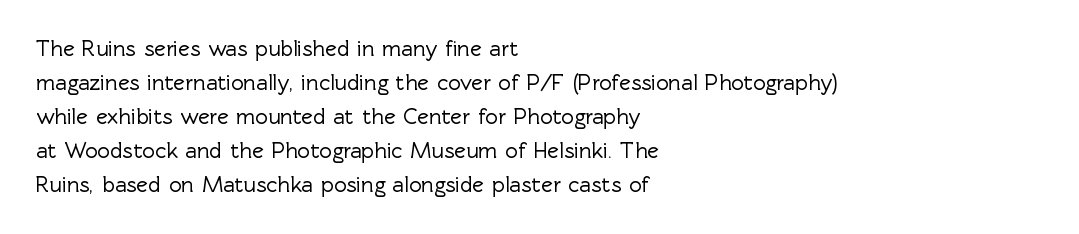
Students, observe: this is what conventionally led text looks like. This sample uses an upright cut, with every glyph sitting square on the baseline. A clean baseline with only descenders dipping below it. Each word holds together tightly as a unit, with standard inter-letter gaps.
